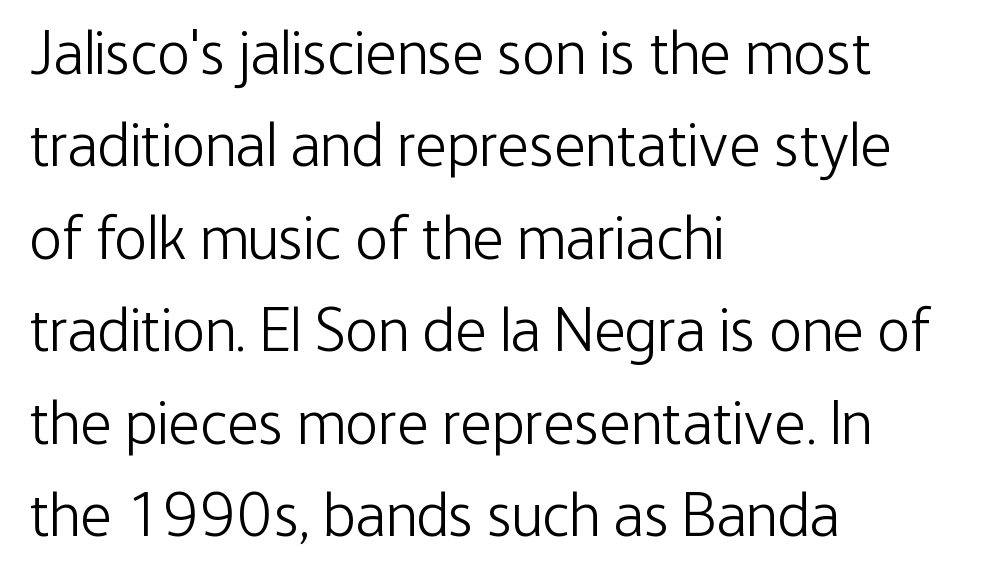
Q: Is the text bold? A: No.
Q: Is the text italic (slanted)? A: No, it is upright.
Q: Is the typeface a serif or a sans-serif typeface? A: Sans-serif.
Q: Is the text underlined? A: No.
Q: How is the paragraph aligned? A: Left-aligned.
Q: Is the spacing between letters normal or unusually wide? A: Normal.
Q: Is the spacing between lines tight, normal or loose? A: Normal.
Q: Width (condensed, normal, or wide)? A: Condensed.
Q: Stroke contrast? A: Low.
Q: x-height? A: Medium.
Q: Monospaced? A: No.
